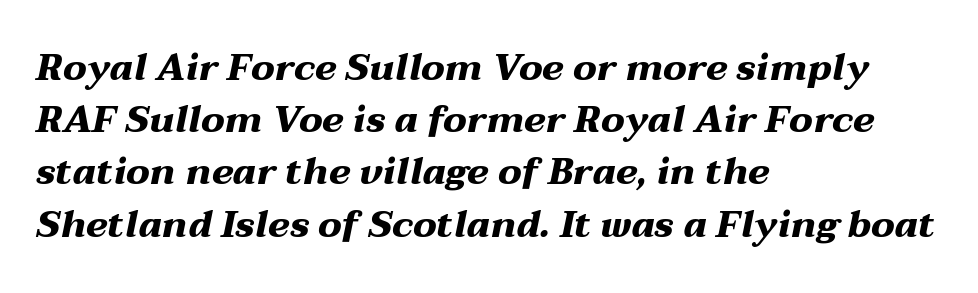
{"italic": "yes", "lean": "right", "slant_degrees": 12, "bold": "yes", "weight": "heavy", "width": "wide", "stroke_contrast": "medium", "x_height": "medium", "monospaced": "no", "underline": "no", "align": "left", "line_spacing": "normal", "line_spacing_ratio": 1.41, "letter_spacing": "normal", "letter_spacing_em": 0.0, "glyph_px": 37}
